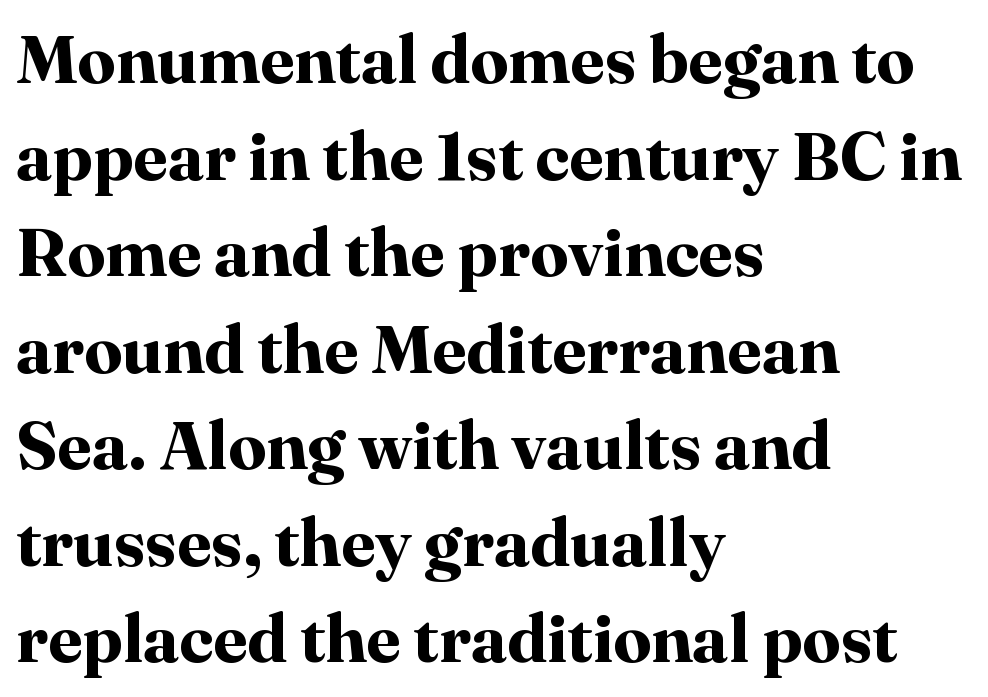
The image shows 68 px bold serif type, upright; set left-aligned, normal line spacing (1.42x), normal letter spacing, not underlined; high stroke contrast and a medium x-height.
